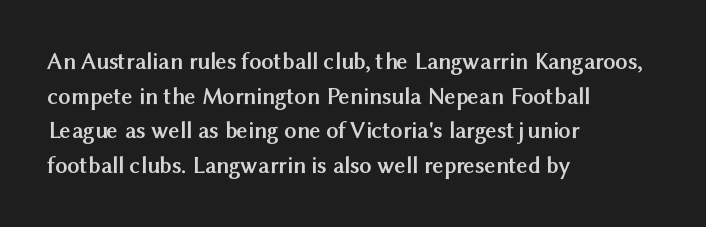
Rule under the text: the space is simply empty. Nothing unusual about the tracking: characters are spaced as the font intends. Leading: standard. This sample uses an upright cut, with every glyph sitting square on the baseline. Set as a true bold cut, around the 700 mark. Line beginnings align vertically; line endings do not.
